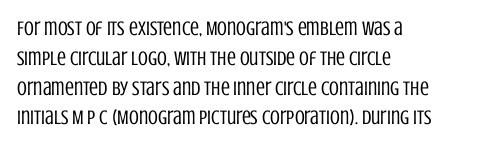
{"italic": "no", "bold": "no", "underline": "no", "align": "left", "line_spacing": "normal", "line_spacing_ratio": 1.49, "letter_spacing": "normal", "letter_spacing_em": 0.0, "glyph_px": 20}
